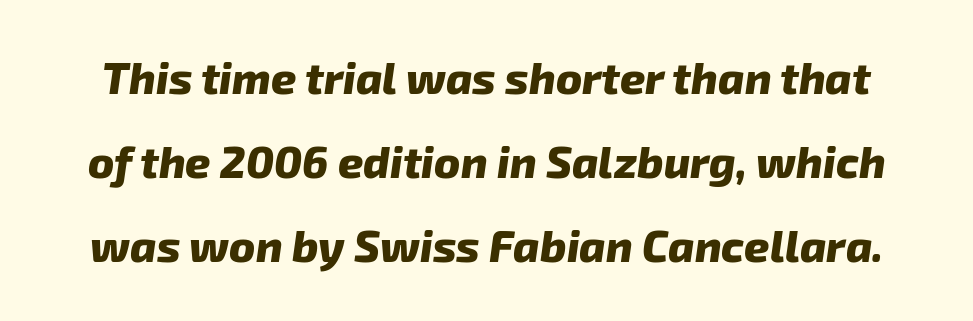
The image shows 44 px heavy sans-serif type; set loose line spacing (1.91x), normal letter spacing, not underlined; low stroke contrast and a medium x-height.
